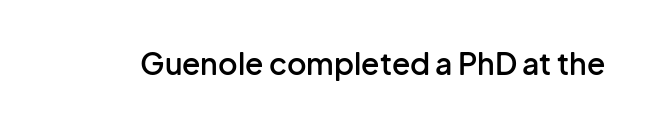
{"serif": "no", "italic": "no", "bold": "semi", "weight": "semibold", "width": "normal", "stroke_contrast": "low", "x_height": "medium", "monospaced": "no", "underline": "no", "letter_spacing": "normal", "letter_spacing_em": 0.0, "glyph_px": 30}
